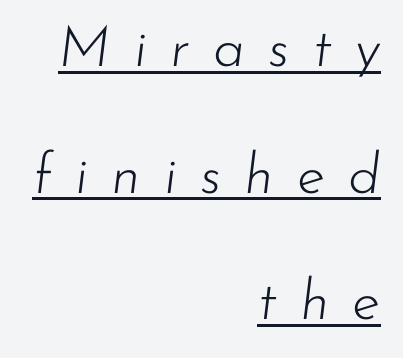
The image shows 57 px light type, italic (leaning right); set right-aligned, loose line spacing (2.22x), unusually wide letter spacing (+0.41 em), underlined; low stroke contrast and a small x-height.
